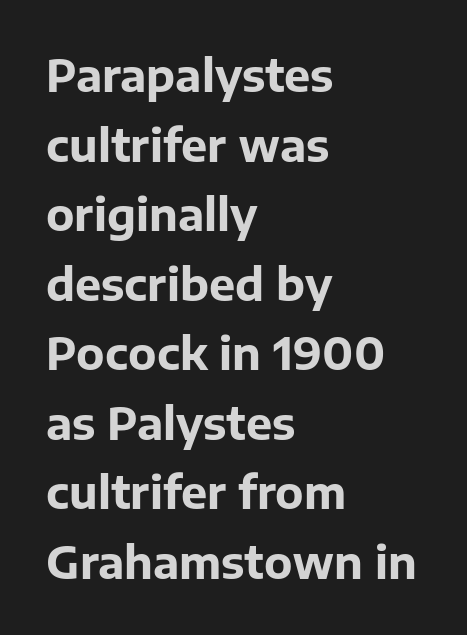
The image shows 44 px bold sans-serif type, upright; set left-aligned, normal line spacing (1.58x), normal letter spacing, not underlined; low stroke contrast and a medium x-height.
